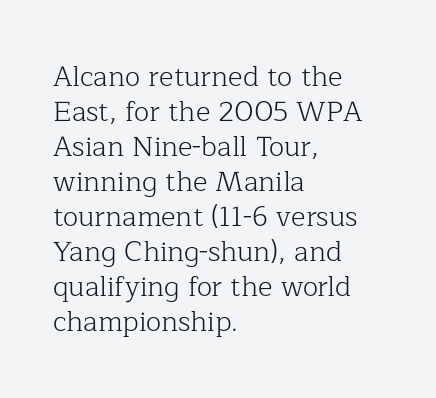
This rendering leaves character spacing at its baseline value. These lines stack with their left ends in a neat column. The passage shown is typed in a proportional face where columns would drift. The letters carry serifs — small finishing strokes at the ends of their stems.
